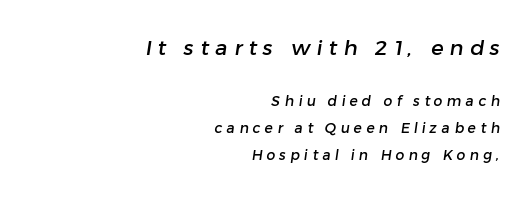
The image shows 21 px text type; set right-aligned, loose line spacing (1.94x), unusually wide letter spacing (+0.3 em), not underlined; the first (top) block is 1.5x larger.
